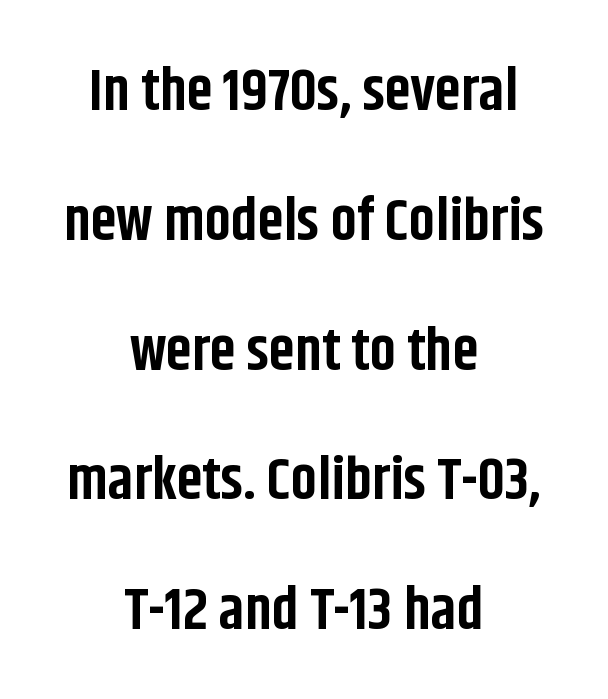
Q: Is the text bold? A: Yes.
Q: Is the text italic (slanted)? A: No, it is upright.
Q: Is the typeface a serif or a sans-serif typeface? A: Sans-serif.
Q: Is the text underlined? A: No.
Q: How is the paragraph aligned? A: Centered.
Q: Is the spacing between letters normal or unusually wide? A: Normal.
Q: Is the spacing between lines tight, normal or loose? A: Loose.
Q: Width (condensed, normal, or wide)? A: Condensed.
Q: Stroke contrast? A: Low.
Q: x-height? A: Large.
Q: Monospaced? A: No.
